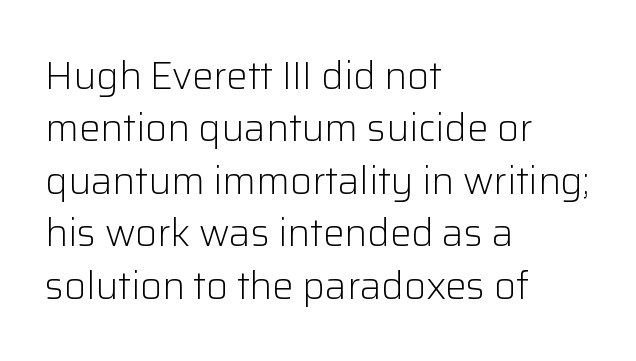
Does the copy run flush right? No — it runs flush left. The type sits square on the baseline with zero lean. Letter spacing: default. Just letters on the line, the space beneath them empty.
